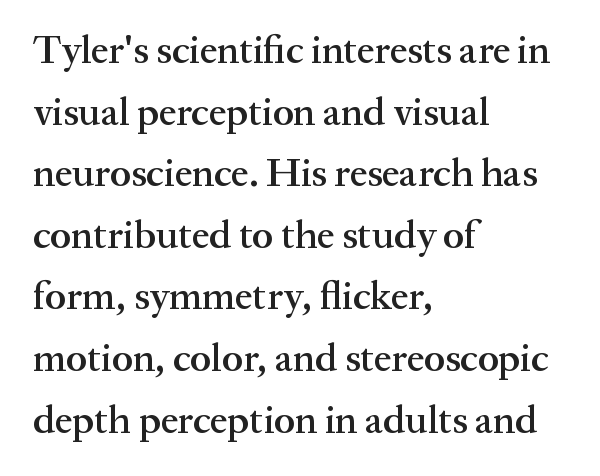
{"serif": "yes", "italic": "no", "bold": "semi", "weight": "semibold", "width": "normal", "stroke_contrast": "medium", "x_height": "medium", "monospaced": "no", "underline": "no", "align": "left", "line_spacing": "normal", "line_spacing_ratio": 1.58, "letter_spacing": "normal", "letter_spacing_em": 0.0, "glyph_px": 39}
